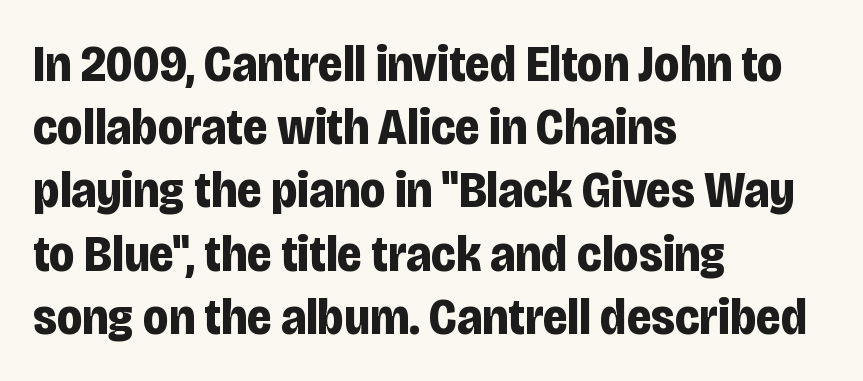
The image shows 51 px bold, condensed sans-serif type, upright; set left-aligned, line spacing 1.24x, normal letter spacing, not underlined; low stroke contrast and a large x-height.
